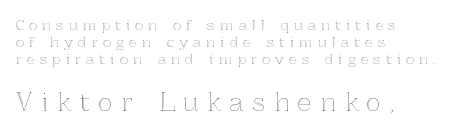
Q: Is the text italic (slanted)? A: No, it is upright.
Q: Is the text underlined? A: No.
Q: How is the paragraph aligned? A: Left-aligned.
Q: Is the spacing between letters normal or unusually wide? A: Unusually wide.
Q: Which block of text is set in a larger size, the first (top) or the second (bottom)? A: The second (bottom) one.
